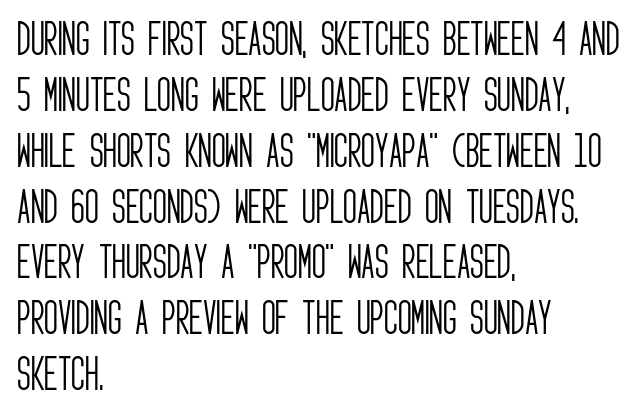
The image shows 38 px light, condensed sans-serif type, upright; set left-aligned, normal line spacing (1.47x), normal letter spacing, not underlined; low stroke contrast and a large x-height.
